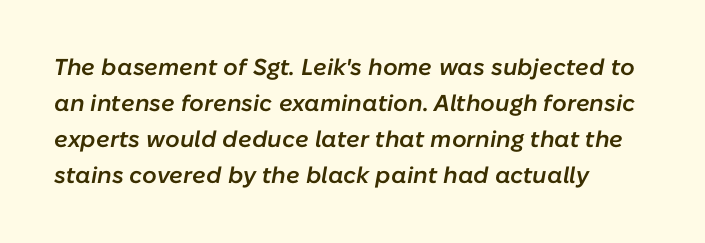
Q: Is the text bold? A: Semi-bold.
Q: Is the text italic (slanted)? A: Yes, it leans right by about 10 degrees.
Q: Is the text underlined? A: No.
Q: How is the paragraph aligned? A: Left-aligned.
Q: Is the spacing between letters normal or unusually wide? A: Normal.
Q: Is the spacing between lines tight, normal or loose? A: Normal.
